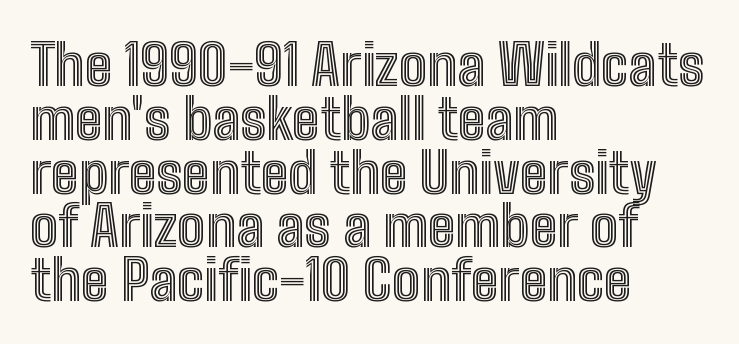
Just letters on the line, the space beneath them empty. This sample is left-justified, so line endings fall wherever the words run out. Proportional: the letters do not fall into vertical columns. Leading: reduced. Tracking value appears to be zero — textbook default spacing.
